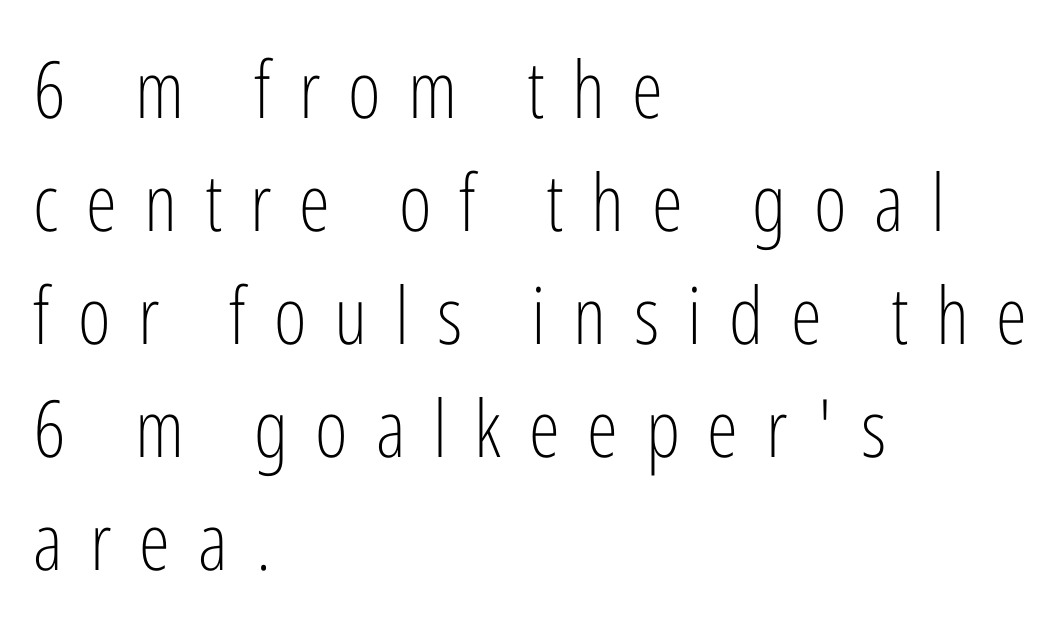
The image shows 79 px light, condensed sans-serif type, upright; set left-aligned, normal line spacing (1.43x), unusually wide letter spacing (+0.35 em), not underlined; low stroke contrast and a medium x-height.
